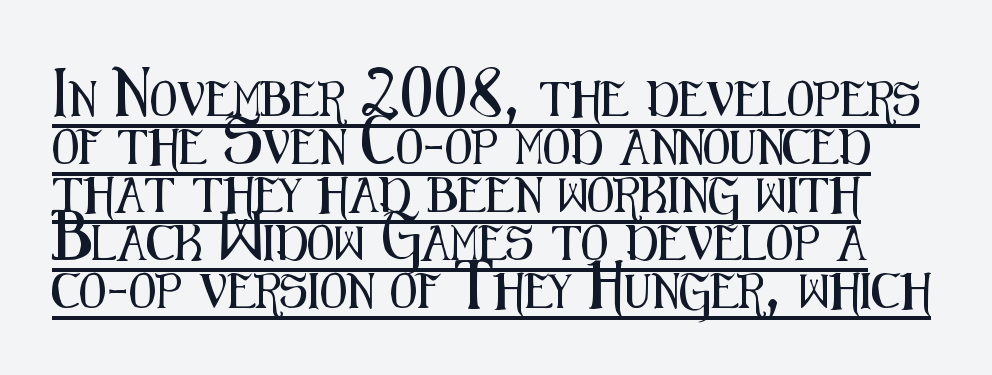
Q: Is the text italic (slanted)? A: No, it is upright.
Q: Is the text underlined? A: Yes.
Q: Is the spacing between letters normal or unusually wide? A: Normal.
Q: Is the spacing between lines tight, normal or loose? A: Normal.
Q: Width (condensed, normal, or wide)? A: Condensed.
Q: Stroke contrast? A: Medium.
Q: x-height? A: Medium.
Q: Monospaced? A: No.
